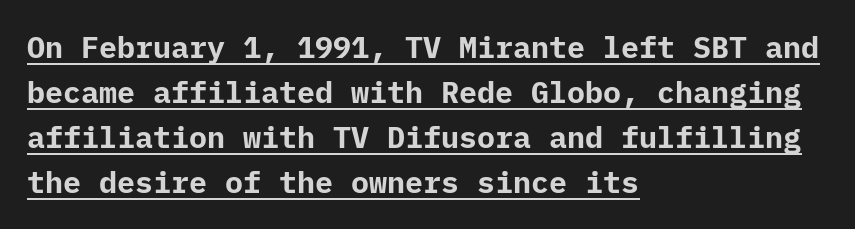
Horizontal bands of white between lines are of average thickness. The string is rendered with underlining switched on. Notice how the passage keeps a crisp vertical edge on the left only. This rendering employs a face without finishing strokes, i.e., a sans-serif. Posture: straight, roman, zero tilt. These lines keep a tight, regular rhythm from letter to letter.
